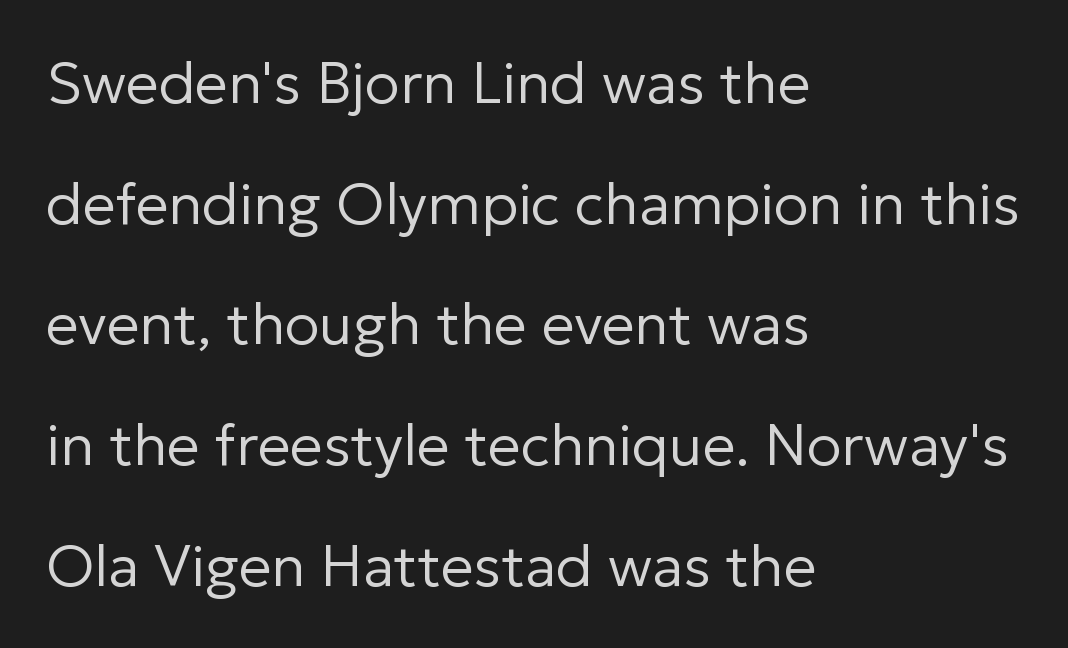
Q: Is the text bold? A: No.
Q: Is the text italic (slanted)? A: No, it is upright.
Q: Is the typeface a serif or a sans-serif typeface? A: Sans-serif.
Q: Is the text underlined? A: No.
Q: How is the paragraph aligned? A: Left-aligned.
Q: Is the spacing between letters normal or unusually wide? A: Normal.
Q: Is the spacing between lines tight, normal or loose? A: Loose.
Q: Width (condensed, normal, or wide)? A: Normal.
Q: Stroke contrast? A: Low.
Q: x-height? A: Medium.
Q: Monospaced? A: No.
